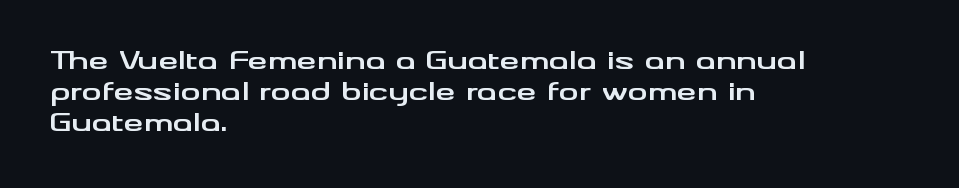
{"italic": "no", "bold": "yes", "underline": "no", "align": "left", "line_spacing_ratio": 1.24, "letter_spacing": "normal", "letter_spacing_em": 0.0, "glyph_px": 25}
